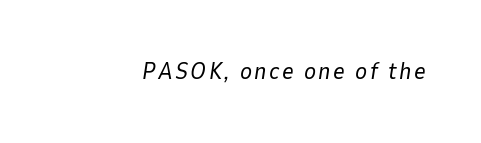
The image shows 23 px text type, italic (leaning right); set not underlined.
